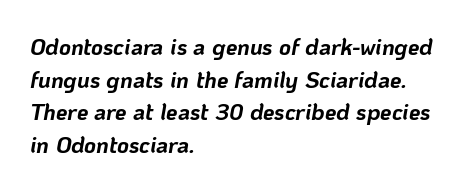
{"italic": "yes", "lean": "right", "slant_degrees": 10, "bold": "yes", "underline": "no", "align": "left", "line_spacing": "normal", "line_spacing_ratio": 1.42, "letter_spacing": "normal", "letter_spacing_em": 0.0, "glyph_px": 23}
